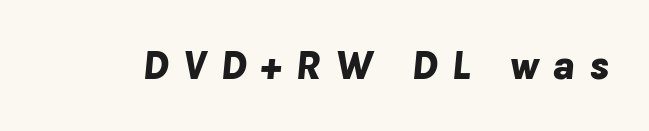
The image shows 41 px bold type, italic (leaning right); set unusually wide letter spacing (+0.34 em), not underlined; low stroke contrast and a medium x-height.
